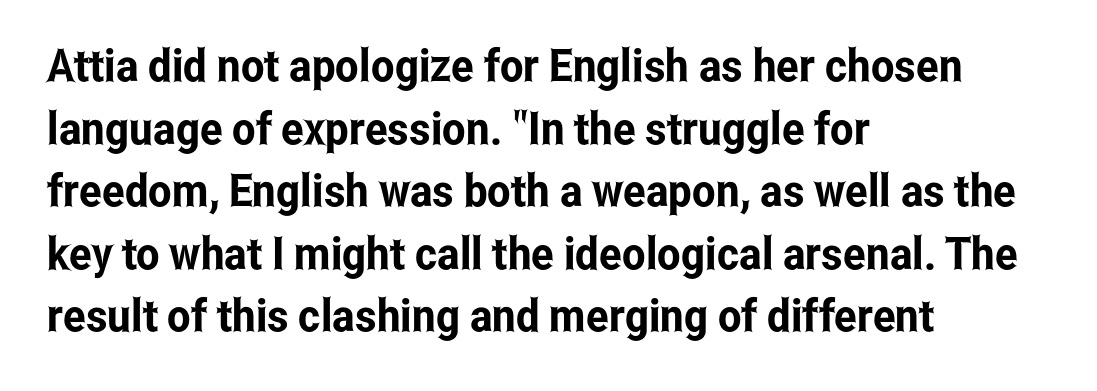
Q: Is the text italic (slanted)? A: No, it is upright.
Q: Is the typeface a serif or a sans-serif typeface? A: Sans-serif.
Q: Is the text underlined? A: No.
Q: How is the paragraph aligned? A: Left-aligned.
Q: Is the spacing between letters normal or unusually wide? A: Normal.
Q: Is the spacing between lines tight, normal or loose? A: Normal.
Q: Width (condensed, normal, or wide)? A: Condensed.
Q: Stroke contrast? A: Low.
Q: x-height? A: Medium.
Q: Monospaced? A: No.
